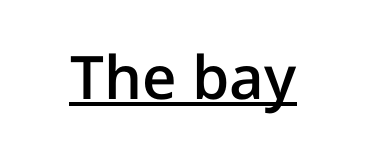
{"serif": "no", "italic": "no", "bold": "semi", "weight": "semibold", "width": "normal", "stroke_contrast": "low", "x_height": "medium", "monospaced": "no", "underline": "yes", "letter_spacing": "normal", "letter_spacing_em": 0.0, "glyph_px": 60}
